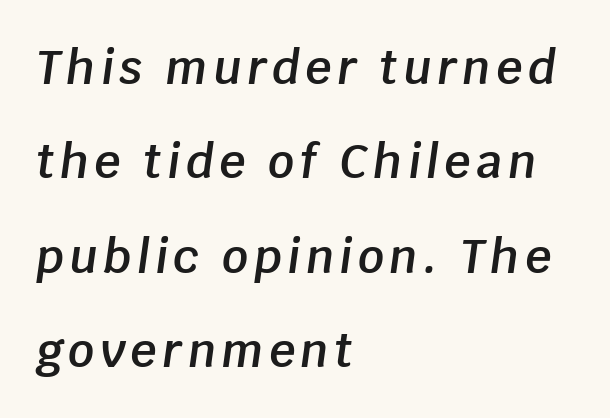
An italicized treatment has been applied to the whole sample. Widely set lines give the paragraph a tall, airy silhouette. Short and long lines alike share a common starting point at left. These words are printed semibold, heavier than regular yet not bold. Each letter keeps its own natural width here, so spacing adapts to shape.
